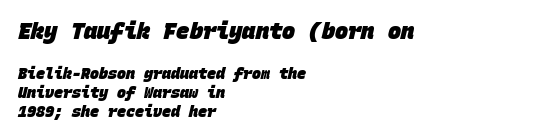
{"bold": "yes", "underline": "no", "align": "left", "line_spacing": "normal", "line_spacing_ratio": 1.28, "letter_spacing": "normal", "letter_spacing_em": 0.0, "larger_block": "first", "size_ratio": 1.47, "glyph_px": 22}
